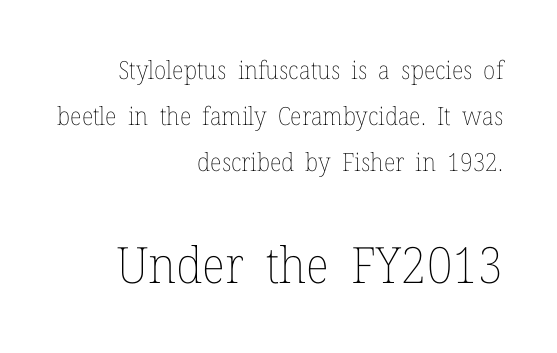
The image shows 50 px thin type, upright; set right-aligned, line spacing 1.85x, normal letter spacing, not underlined; the second (bottom) block is 2.0x larger; low stroke contrast and a medium x-height.
